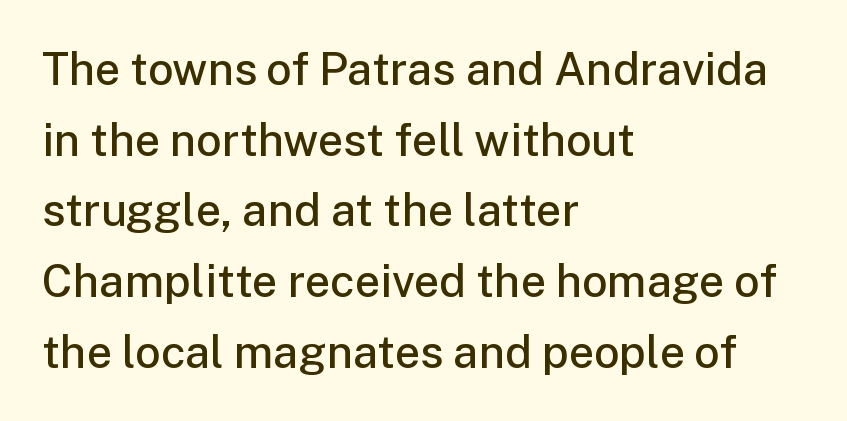
Are there feet on the stems? There aren't — it's a sans. Between one letter and the next there's only the usual sliver of space. Every letter is mildly thick-stroked: semibold rather than bold. The letters advance in unequal steps, a hallmark of proportional type.
